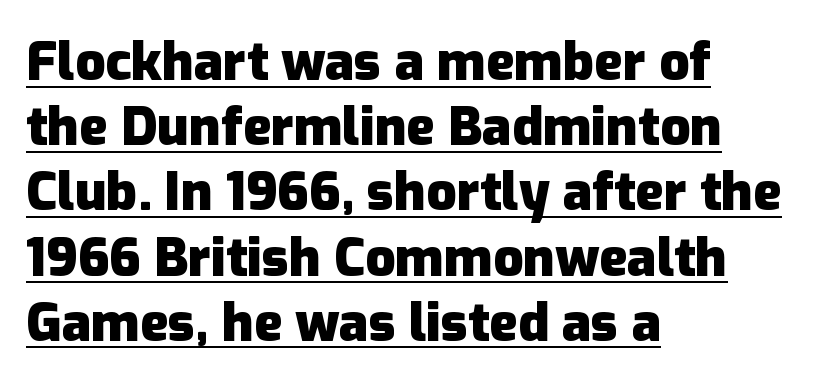
{"serif": "no", "italic": "no", "bold": "yes", "weight": "heavy", "width": "normal", "stroke_contrast": "low", "x_height": "medium", "monospaced": "no", "underline": "yes", "align": "left", "line_spacing_ratio": 1.23, "letter_spacing": "normal", "letter_spacing_em": 0.0, "glyph_px": 53}
